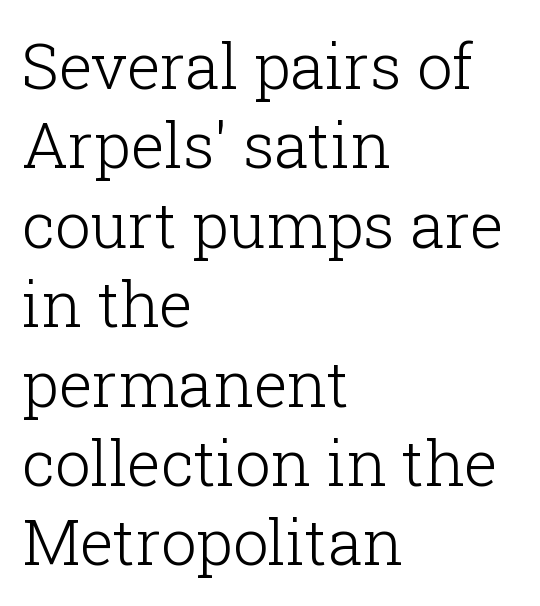
Q: Is the text bold? A: No.
Q: Is the text italic (slanted)? A: No, it is upright.
Q: Is the typeface a serif or a sans-serif typeface? A: Serif.
Q: Is the text underlined? A: No.
Q: How is the paragraph aligned? A: Left-aligned.
Q: Is the spacing between letters normal or unusually wide? A: Normal.
Q: Is the spacing between lines tight, normal or loose? A: Normal.
Q: Width (condensed, normal, or wide)? A: Normal.
Q: Stroke contrast? A: Low.
Q: x-height? A: Medium.
Q: Monospaced? A: No.
